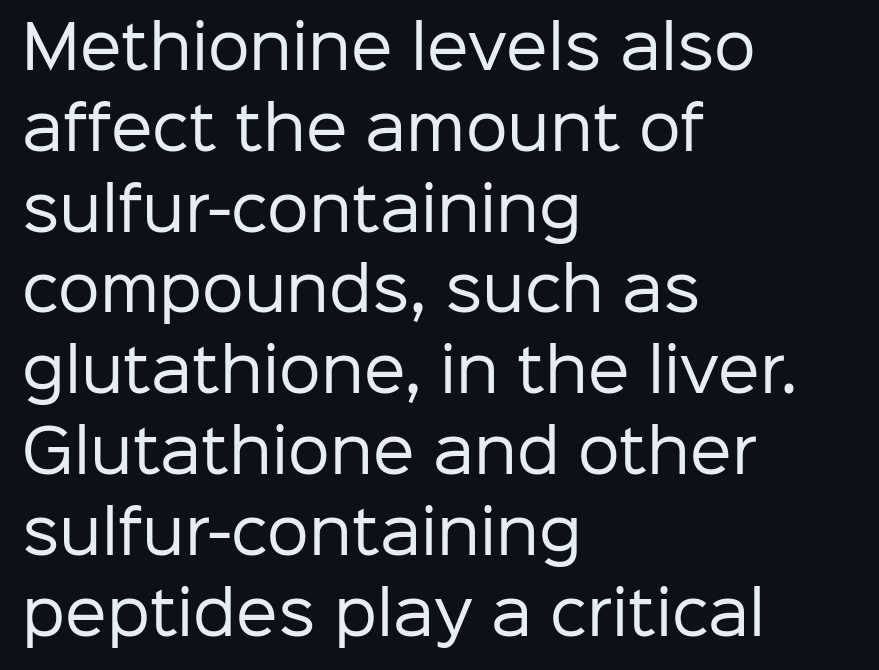
Q: Is the text bold? A: No.
Q: Is the text italic (slanted)? A: No, it is upright.
Q: Is the typeface a serif or a sans-serif typeface? A: Sans-serif.
Q: Is the text underlined? A: No.
Q: How is the paragraph aligned? A: Left-aligned.
Q: Is the spacing between letters normal or unusually wide? A: Normal.
Q: Is the spacing between lines tight, normal or loose? A: Normal.
Q: Width (condensed, normal, or wide)? A: Normal.
Q: Stroke contrast? A: Low.
Q: x-height? A: Medium.
Q: Monospaced? A: No.
